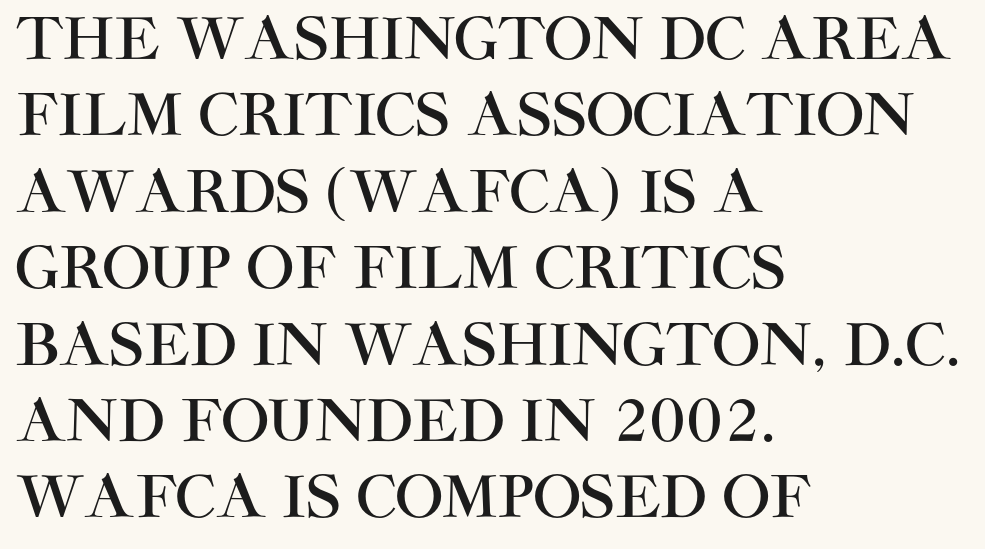
The line texture is even and compact thanks to regular tracking. These lines are rendered in a variable-pitch font. No word sits above an underline. These lines are set flush left with a ragged right edge. Baseline-to-baseline distance is the conventional proportion of letter height.
